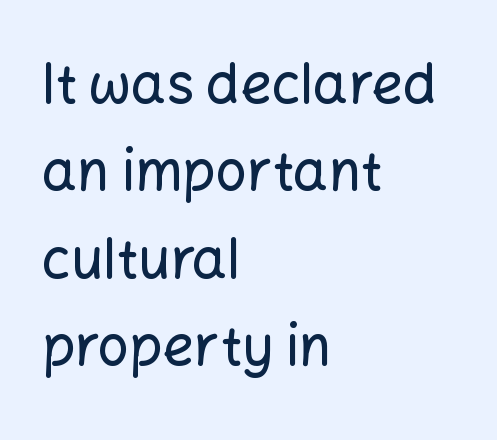
The image shows 55 px sans-serif type, upright; set left-aligned, normal line spacing (1.59x), normal letter spacing, not underlined; low stroke contrast and a medium x-height.
